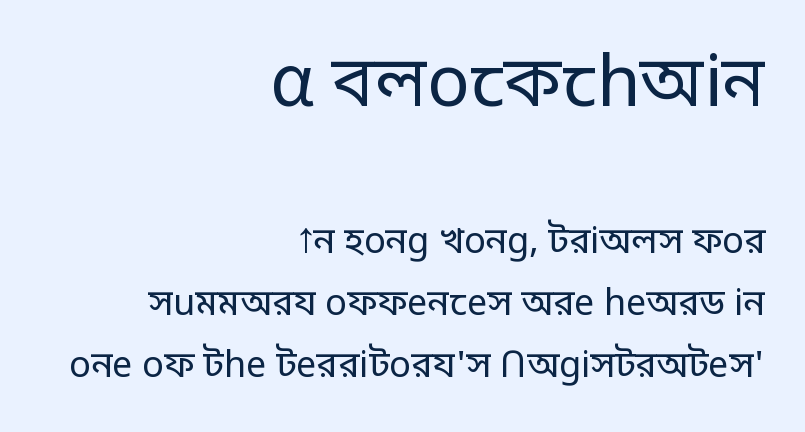
The image shows 71 px regular-weight sans-serif type, upright; set right-aligned, line spacing 1.72x, normal letter spacing, not underlined; the first (top) block is 1.97x larger; low stroke contrast and a large x-height.
